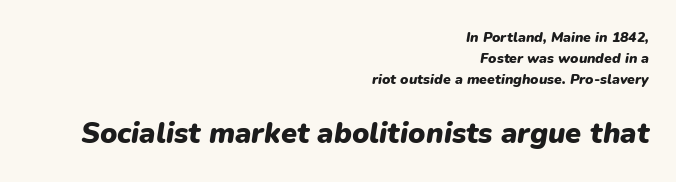
The image shows 29 px heavy type, italic (leaning right); set right-aligned, normal line spacing (1.5x), normal letter spacing, not underlined; the second (bottom) block is 2.07x larger; low stroke contrast and a medium x-height.
